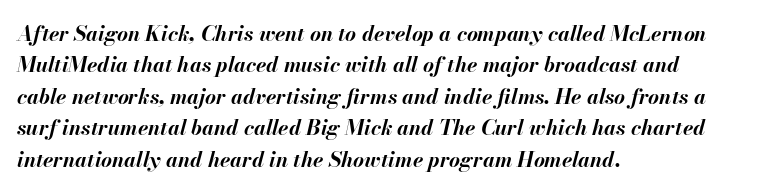
{"italic": "yes", "lean": "right", "slant_degrees": 13, "bold": "yes", "underline": "no", "align": "left", "line_spacing": "normal", "line_spacing_ratio": 1.5, "letter_spacing": "normal", "letter_spacing_em": 0.0, "glyph_px": 21}
